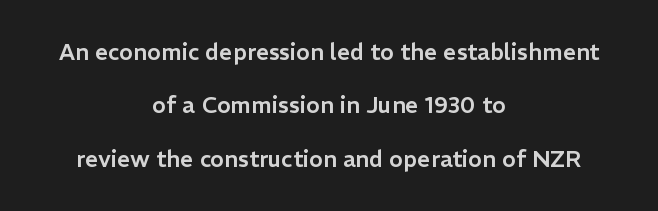
{"italic": "no", "underline": "no", "align": "center", "line_spacing": "loose", "line_spacing_ratio": 2.32, "letter_spacing": "normal", "letter_spacing_em": 0.0, "glyph_px": 23}
